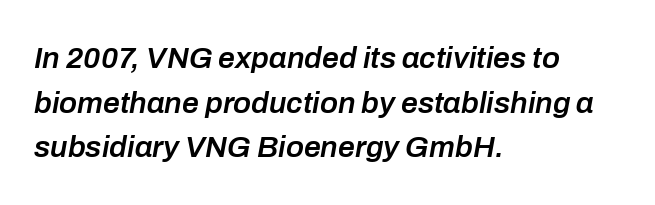
The image shows 30 px semibold type, italic (leaning right); set left-aligned, normal line spacing (1.49x), normal letter spacing, not underlined; low stroke contrast and a medium x-height.
